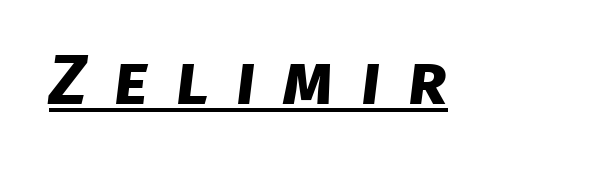
The image shows 70 px bold sans-serif type; set unusually wide letter spacing (+0.39 em), underlined; low stroke contrast and a large x-height.
